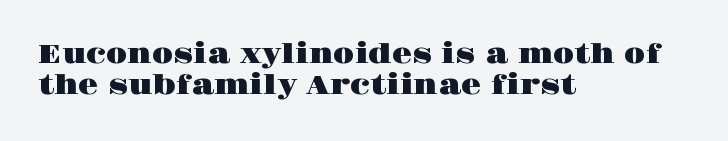
The image shows 26 px text type, upright; set left-aligned, line spacing 1.18x, normal letter spacing, not underlined.
